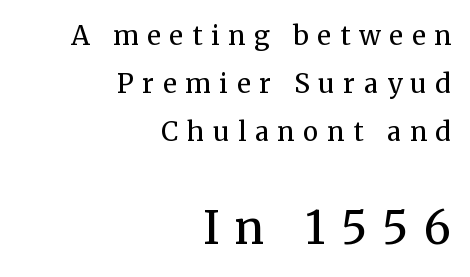
Small tapered or slab feet sit at the stroke ends, so this counts as serif. The area under the type is left untouched. In this sample the second text group is rendered at the bigger scale. You could not count columns in this text — the font is proportionally spaced.
